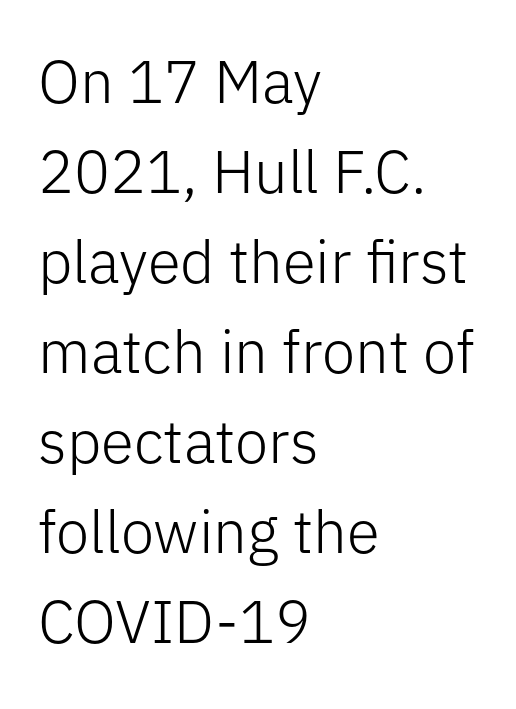
{"serif": "no", "italic": "no", "bold": "no", "weight": "light", "width": "normal", "stroke_contrast": "low", "x_height": "medium", "monospaced": "no", "underline": "no", "align": "left", "line_spacing": "normal", "line_spacing_ratio": 1.5, "letter_spacing": "normal", "letter_spacing_em": 0.0, "glyph_px": 60}
